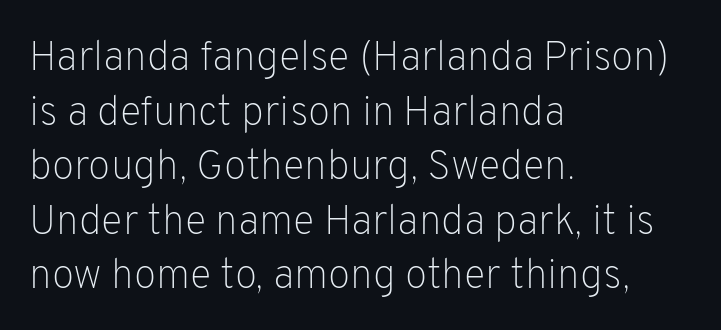
{"serif": "no", "italic": "no", "bold": "no", "weight": "light", "width": "normal", "stroke_contrast": "low", "x_height": "medium", "monospaced": "no", "underline": "no", "align": "left", "line_spacing": "normal", "line_spacing_ratio": 1.33, "letter_spacing": "normal", "letter_spacing_em": 0.0, "glyph_px": 41}
